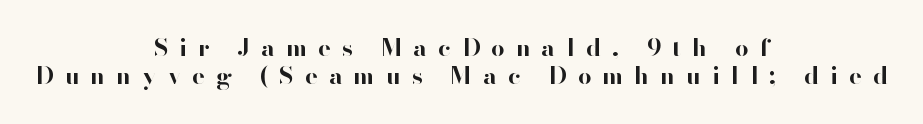
{"italic": "no", "bold": "yes", "underline": "no", "align": "center", "line_spacing_ratio": 1.18, "letter_spacing": "wide", "letter_spacing_em": 0.46, "glyph_px": 24}
